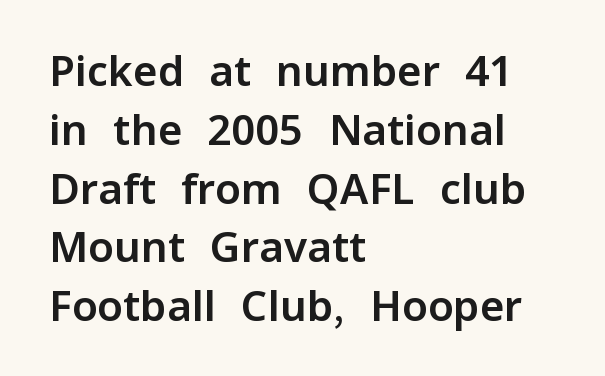
Q: Is the text italic (slanted)? A: No, it is upright.
Q: Is the typeface a serif or a sans-serif typeface? A: Sans-serif.
Q: Is the text underlined? A: No.
Q: How is the paragraph aligned? A: Left-aligned.
Q: Is the spacing between letters normal or unusually wide? A: Normal.
Q: Is the spacing between lines tight, normal or loose? A: Normal.
Q: Width (condensed, normal, or wide)? A: Normal.
Q: Stroke contrast? A: Low.
Q: x-height? A: Medium.
Q: Monospaced? A: No.
